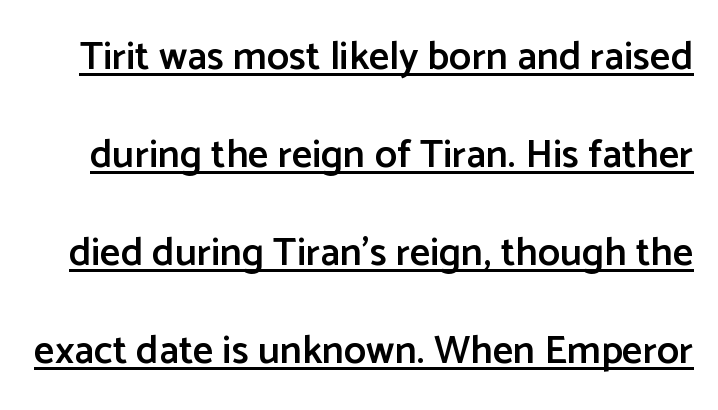
{"serif": "no", "italic": "no", "bold": "semi", "weight": "semibold", "width": "normal", "stroke_contrast": "low", "x_height": "medium", "monospaced": "no", "underline": "yes", "line_spacing": "loose", "line_spacing_ratio": 2.45, "letter_spacing": "normal", "letter_spacing_em": 0.0, "glyph_px": 40}
